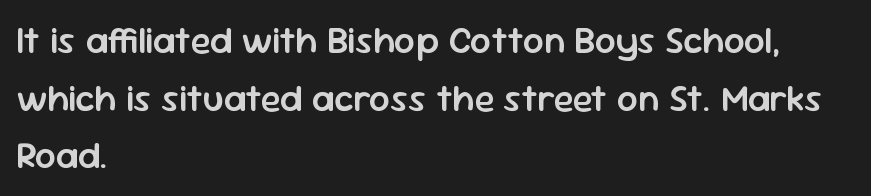
{"serif": "no", "italic": "no", "bold": "semi", "weight": "semibold", "width": "normal", "stroke_contrast": "low", "x_height": "medium", "monospaced": "no", "underline": "no", "align": "left", "line_spacing": "normal", "line_spacing_ratio": 1.56, "letter_spacing": "normal", "letter_spacing_em": 0.0, "glyph_px": 37}
